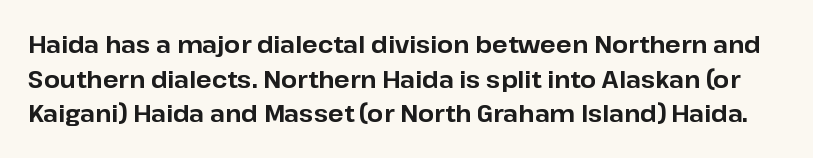
The image shows 23 px bold type, upright; set normal line spacing (1.51x), normal letter spacing, not underlined.
